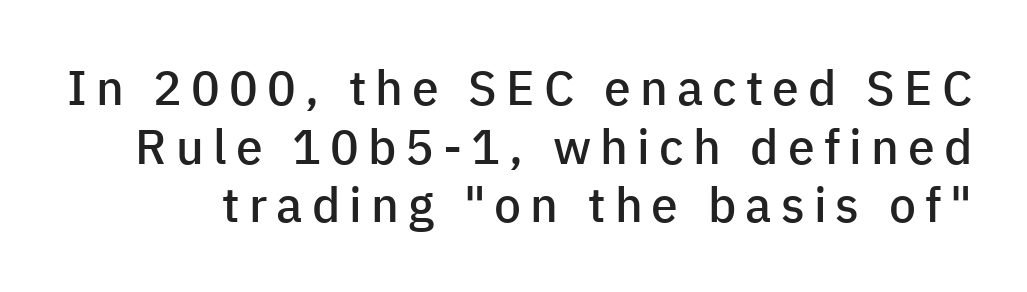
Note: no serifs on the glyphs. These lines are rendered in a variable-pitch font. A semibold gives these letters moderate extra thickness, short of bold. Descenders are the only things crossing below the line. The type sits square on the baseline with zero lean.
